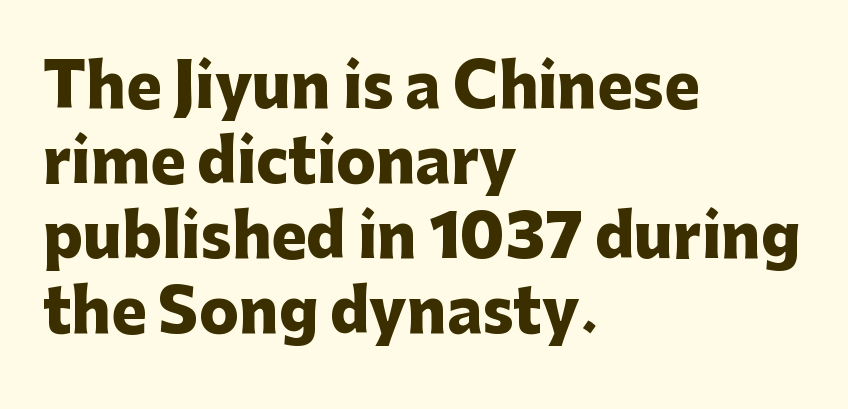
{"serif": "no", "italic": "no", "bold": "yes", "weight": "heavy", "width": "normal", "stroke_contrast": "low", "x_height": "medium", "monospaced": "no", "underline": "no", "align": "left", "line_spacing": "normal", "line_spacing_ratio": 1.27, "letter_spacing": "normal", "letter_spacing_em": 0.0, "glyph_px": 59}
